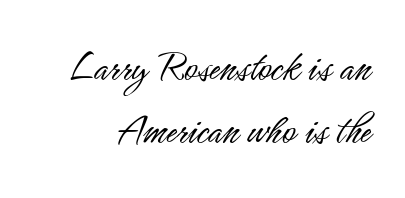
{"serif": "no", "bold": "no", "weight": "light", "width": "condensed", "stroke_contrast": "low", "x_height": "small", "monospaced": "no", "underline": "no", "line_spacing": "normal", "line_spacing_ratio": 1.39, "letter_spacing": "normal", "letter_spacing_em": 0.0, "glyph_px": 45}
